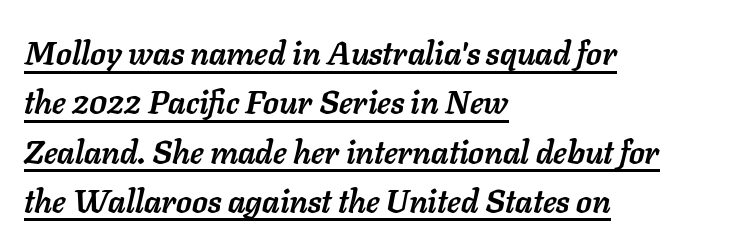
Q: Is the text bold? A: Yes.
Q: Is the text italic (slanted)? A: Yes, it leans right by about 11 degrees.
Q: Is the text underlined? A: Yes.
Q: How is the paragraph aligned? A: Left-aligned.
Q: Is the spacing between letters normal or unusually wide? A: Normal.
Q: Is the spacing between lines tight, normal or loose? A: Normal.
Q: Width (condensed, normal, or wide)? A: Normal.
Q: Stroke contrast? A: Low.
Q: x-height? A: Medium.
Q: Monospaced? A: No.
